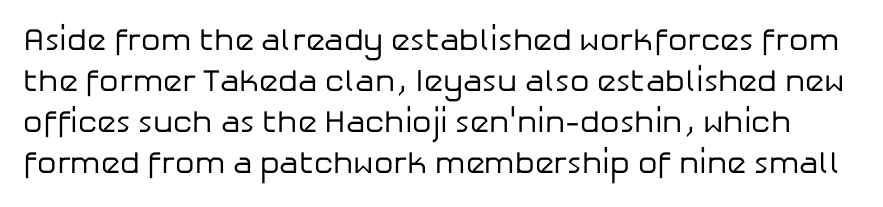
Summary of vertical rhythm: regular, with standard interline spacing. The passage shown is typed in a proportional face where columns would drift. The font's upright variant was chosen for this text. No letter is thick-stroked: the sample isn't bold. Observe the ordinary spacing: letters are neighbours, not strangers. The rendering shows plain stroke endings on the letterforms — a sans-serif design.
